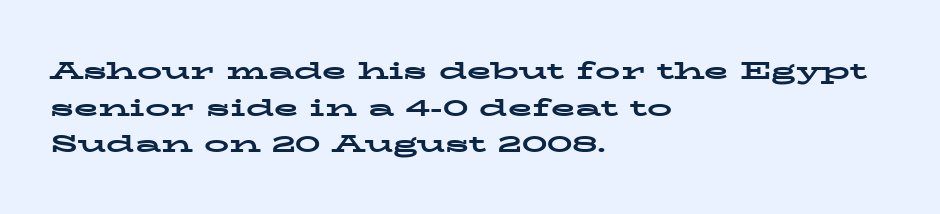
Compared with an ordinary text face, these strokes are far heavier — a full bold. Tall strokes in this sample are plumb rather than angled. Reading down the block, your eye returns to a fixed left position each line. The space directly below the letters is spotless. Leading matches the norm, producing a regular column. The type is set solid horizontally, with unmodified tracking.
